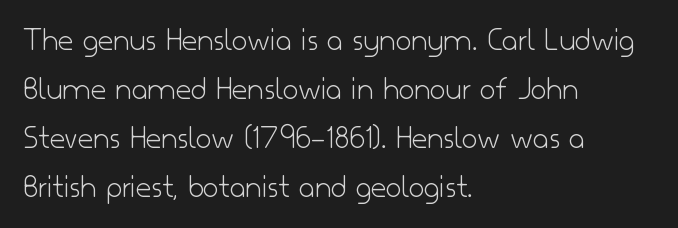
Underlining? Definitely not there. The letters sit at their default tracking, neither squeezed nor spread. Stroke mass is kept to a normal reading level or below. Reading down the column, the eye jumps a familiar distance to each next line.
